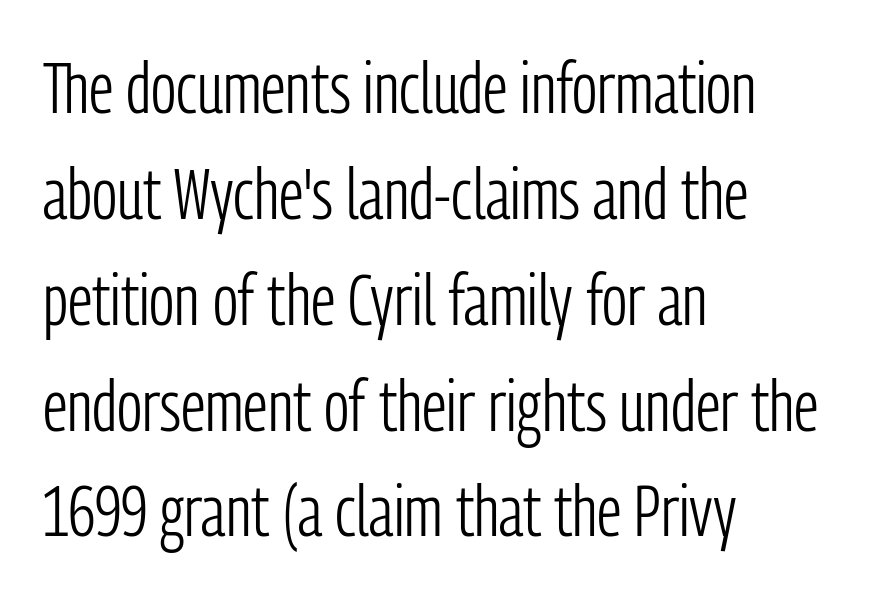
The image shows 72 px light, condensed sans-serif type, upright; set left-aligned, normal line spacing (1.47x), normal letter spacing, not underlined; low stroke contrast and a medium x-height.
